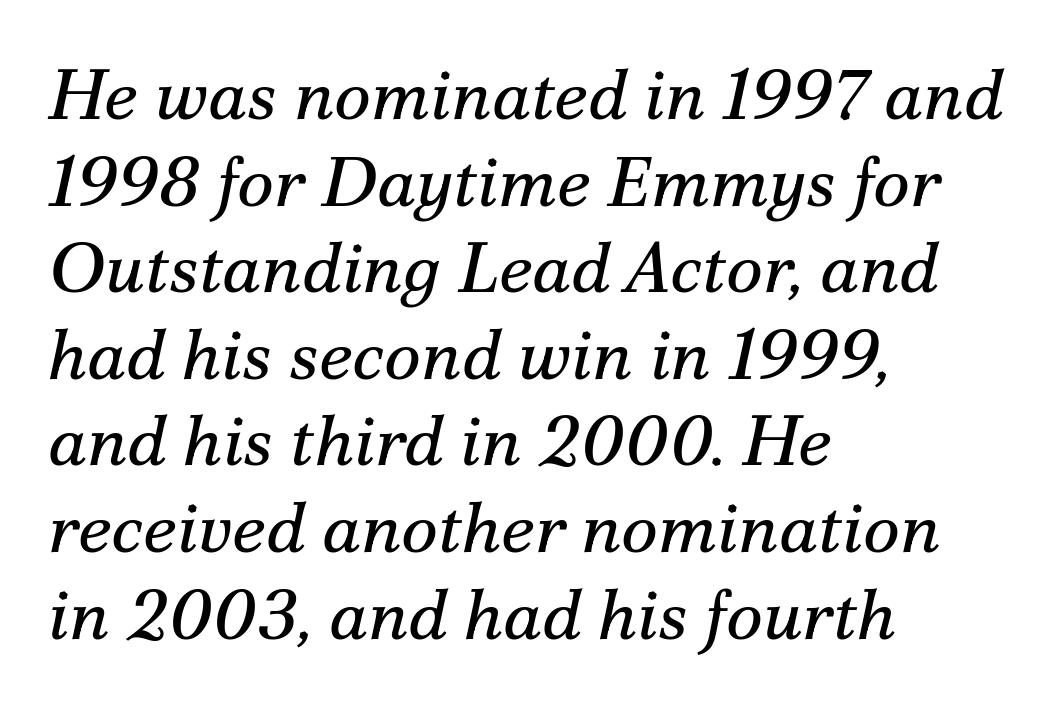
The image shows 71 px regular-weight serif type, italic (leaning right); set left-aligned, line spacing 1.22x, normal letter spacing, not underlined; medium stroke contrast and a small x-height.
